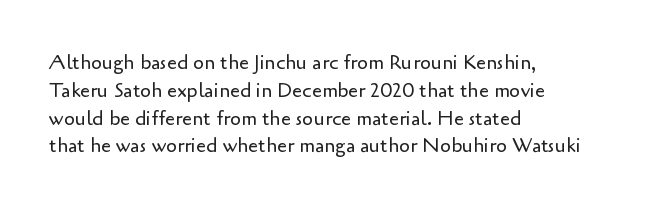
{"italic": "no", "bold": "no", "underline": "no", "align": "left", "line_spacing": "normal", "line_spacing_ratio": 1.39, "letter_spacing": "normal", "letter_spacing_em": 0.0, "glyph_px": 20}
